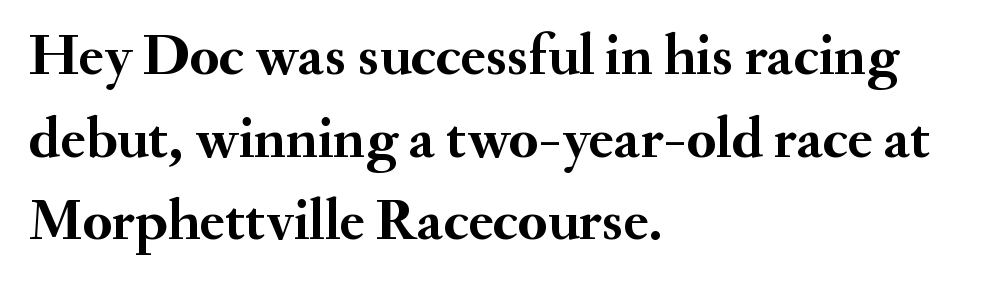
Posture: upright roman. You could call the tracking neutral — neither tight nor loose. Plenty of ink on the page — the face is bold. Descenders hang freely into open space. Serifs: yes, visible at the terminals of the letterforms. Do the characters align in a grid? No, the font is proportional.
